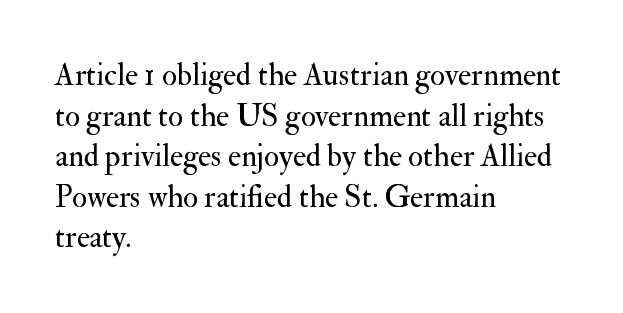
The image shows 31 px regular-weight serif type, upright; set left-aligned, normal line spacing (1.31x), normal letter spacing, not underlined; medium stroke contrast and a small x-height.
